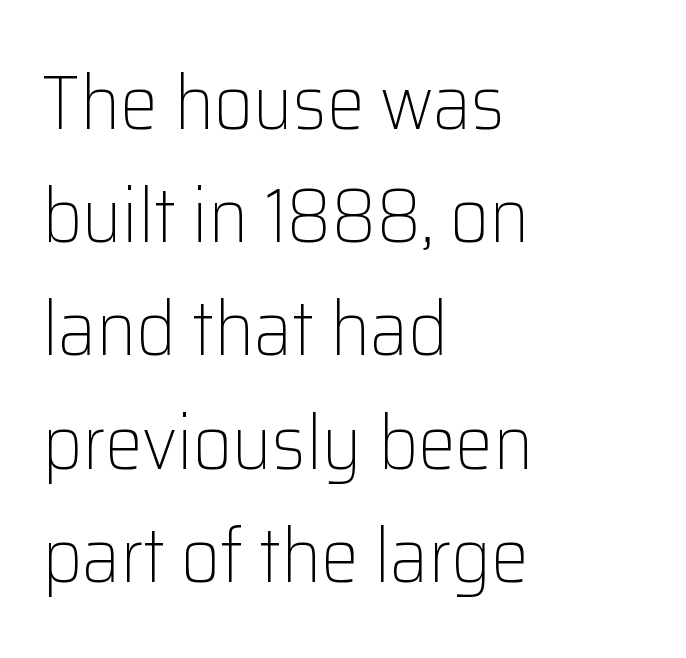
The image shows 76 px light sans-serif type, upright; set left-aligned, normal line spacing (1.49x), normal letter spacing, not underlined; low stroke contrast and a medium x-height.
